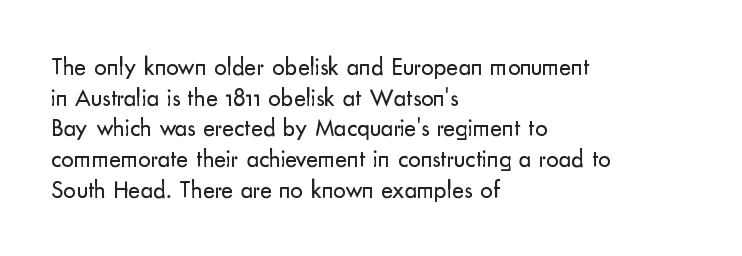
The image shows 25 px text type, upright; set left-aligned, line spacing 1.23x, normal letter spacing, not underlined.
